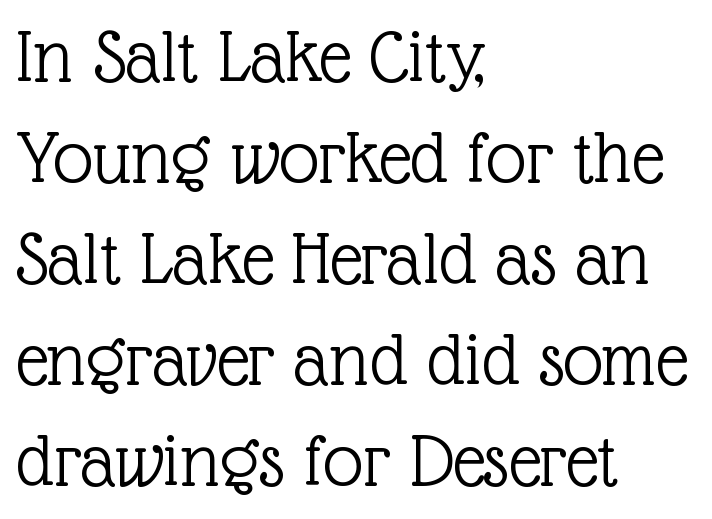
The image shows 79 px light serif type, upright; set left-aligned, normal line spacing (1.28x), normal letter spacing, not underlined; a medium x-height.
